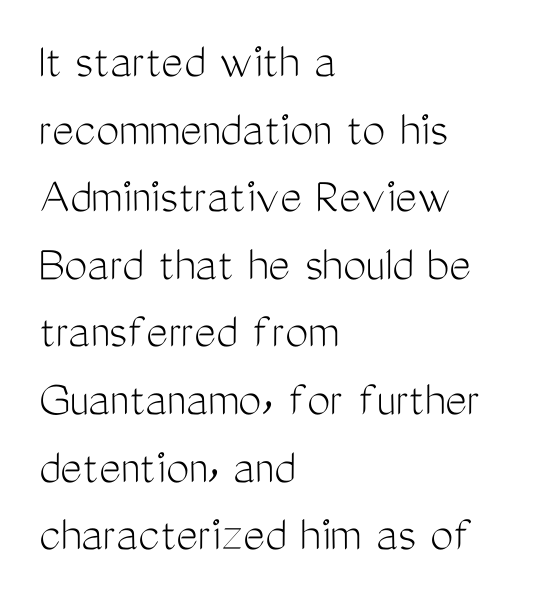
{"serif": "no", "italic": "no", "bold": "no", "weight": "light", "width": "condensed", "stroke_contrast": "medium", "x_height": "medium", "monospaced": "no", "underline": "no", "align": "left", "line_spacing": "normal", "line_spacing_ratio": 1.3, "letter_spacing": "normal", "letter_spacing_em": 0.0, "glyph_px": 52}
